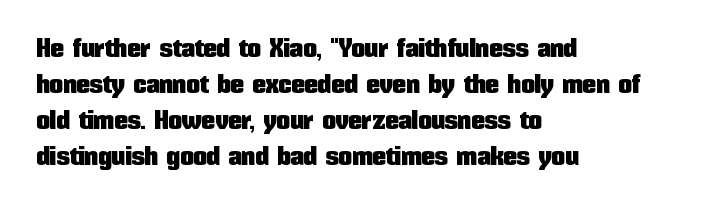
Vertically, the passage feels balanced, rows spaced as you'd expect. The face used here is rendered with its standard letterfit. The words here are not underlined. Posture: straight, roman, zero tilt.
